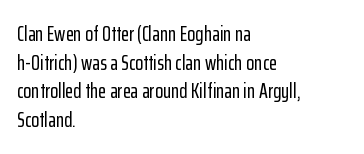
The image shows 21 px text type, upright; set left-aligned, normal line spacing (1.36x), normal letter spacing, not underlined.
